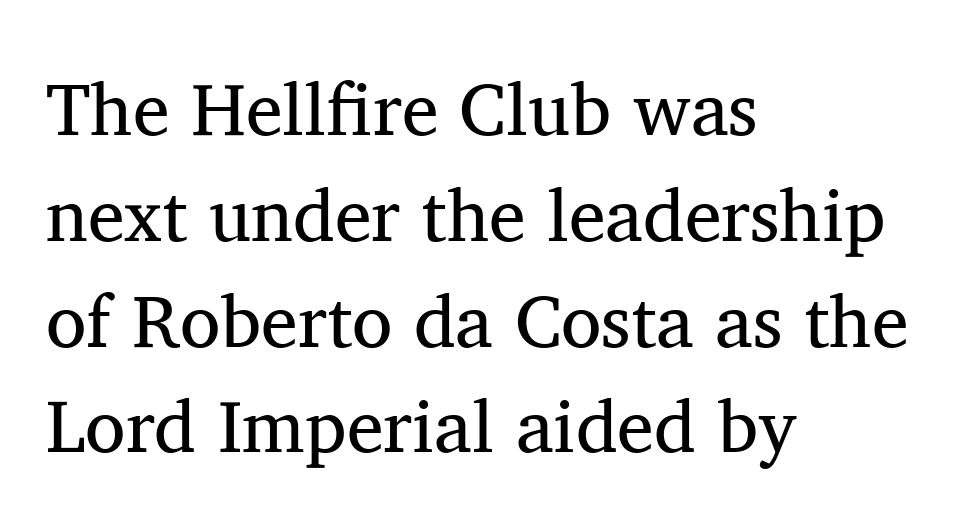
The image shows 74 px regular-weight serif type, upright; set left-aligned, normal line spacing (1.43x), normal letter spacing, not underlined; medium stroke contrast and a medium x-height.
